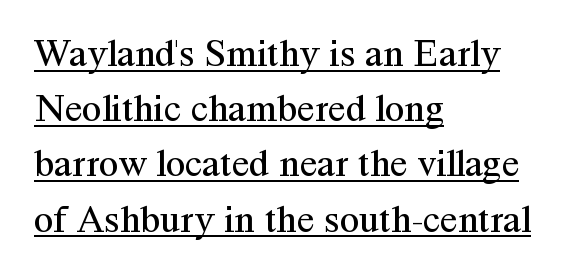
Q: Is the text bold? A: No.
Q: Is the text italic (slanted)? A: No, it is upright.
Q: Is the typeface a serif or a sans-serif typeface? A: Serif.
Q: Is the text underlined? A: Yes.
Q: How is the paragraph aligned? A: Left-aligned.
Q: Is the spacing between letters normal or unusually wide? A: Normal.
Q: Is the spacing between lines tight, normal or loose? A: Normal.
Q: Width (condensed, normal, or wide)? A: Normal.
Q: Stroke contrast? A: Medium.
Q: x-height? A: Medium.
Q: Monospaced? A: No.
